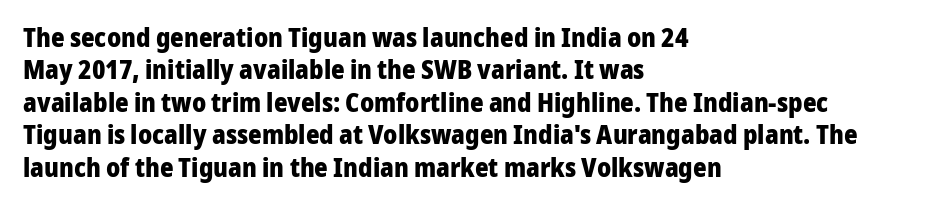
{"italic": "no", "bold": "yes", "underline": "no", "align": "left", "line_spacing": "normal", "line_spacing_ratio": 1.25, "letter_spacing": "normal", "letter_spacing_em": 0.0, "glyph_px": 26}
